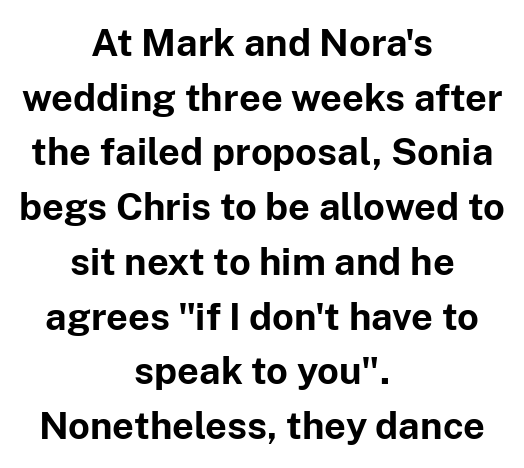
{"serif": "no", "italic": "no", "bold": "yes", "weight": "bold", "width": "normal", "stroke_contrast": "low", "x_height": "medium", "monospaced": "no", "underline": "no", "align": "center", "line_spacing": "normal", "line_spacing_ratio": 1.44, "letter_spacing": "normal", "letter_spacing_em": 0.0, "glyph_px": 38}
